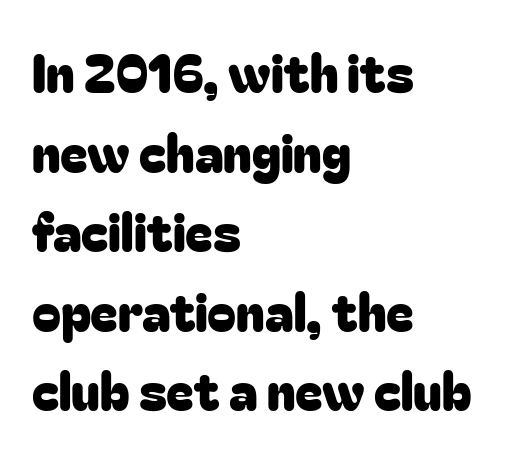
The line texture is even and compact thanks to regular tracking. This is the regular roman posture of the typeface. Each new line begins a customary step beneath the previous one. The passage shown is not underscored anywhere.
